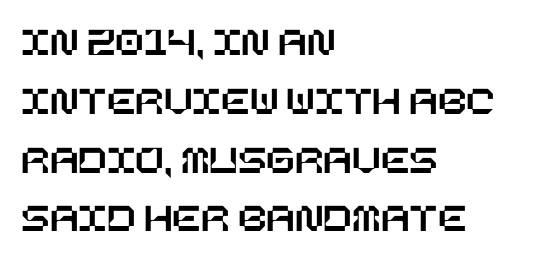
Q: Is the text italic (slanted)? A: No, it is upright.
Q: Is the text underlined? A: No.
Q: How is the paragraph aligned? A: Left-aligned.
Q: Is the spacing between letters normal or unusually wide? A: Normal.
Q: Is the spacing between lines tight, normal or loose? A: Normal.
Q: Width (condensed, normal, or wide)? A: Normal.
Q: Stroke contrast? A: Low.
Q: x-height? A: Large.
